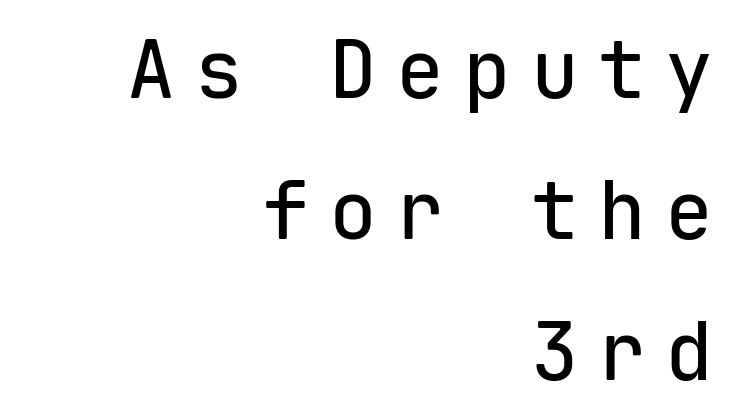
The image shows 80 px sans-serif type, upright, monospaced; set right-aligned, line spacing 1.76x, unusually wide letter spacing (+0.24 em), not underlined; low stroke contrast and a medium x-height.
